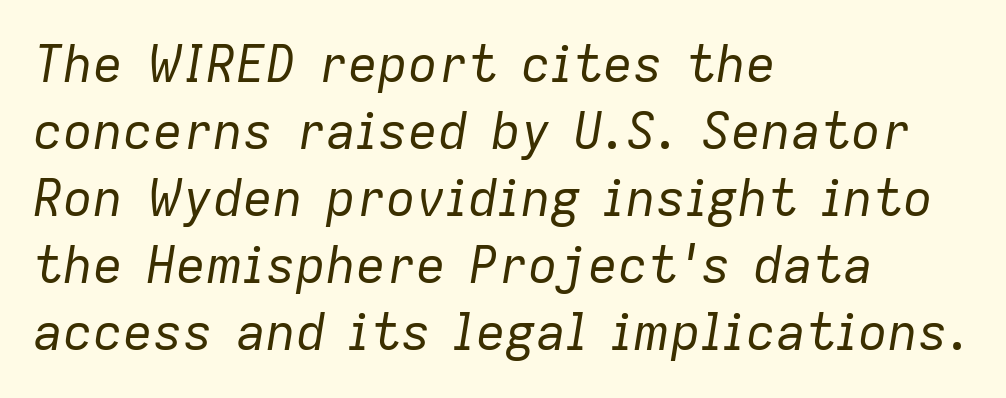
The rendering uses natural spacing where letterforms have individual widths. The string is rendered with underlining switched off. A quiet, ordinary-to-light weight characterises the typeface. These lines were composed using italics. What stands out about the letter spacing? Nothing — it is the standard amount.
